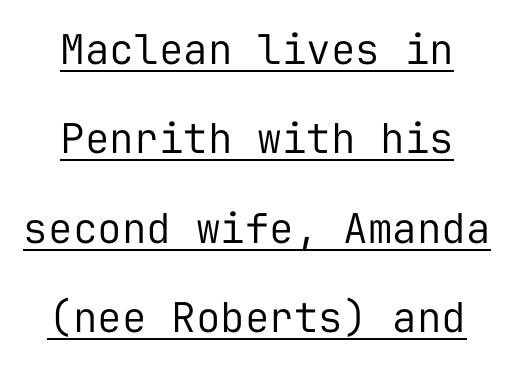
{"serif": "no", "italic": "no", "bold": "no", "weight": "regular", "width": "normal", "stroke_contrast": "low", "x_height": "medium", "monospaced": "yes", "underline": "yes", "align": "center", "line_spacing": "loose", "line_spacing_ratio": 2.18, "letter_spacing": "normal", "letter_spacing_em": 0.0, "glyph_px": 41}
